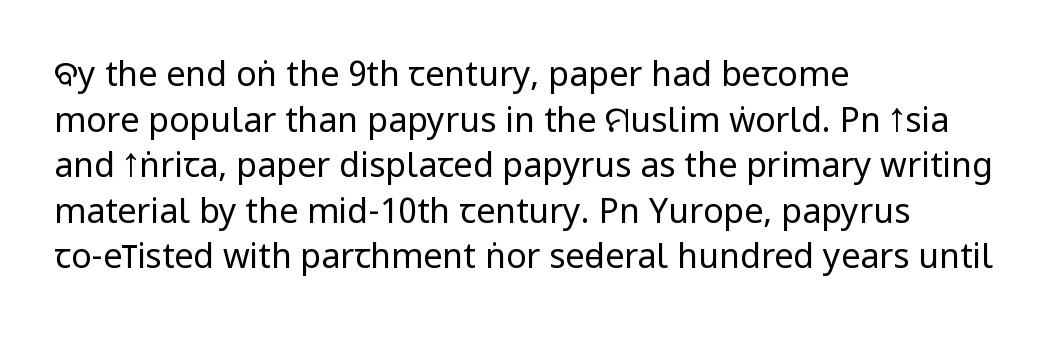
Posture: straight, roman, zero tilt. Decoration check: the copy has no underline. Leading: standard. Heaviness? Minimal to ordinary, like unemphasized prose.
